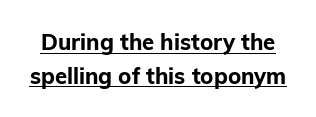
{"italic": "no", "bold": "yes", "underline": "yes", "line_spacing": "normal", "line_spacing_ratio": 1.54, "letter_spacing": "normal", "letter_spacing_em": 0.0, "glyph_px": 22}
